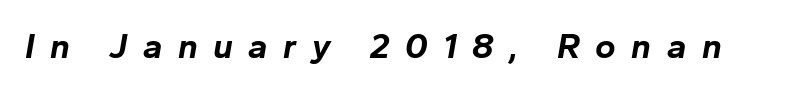
Q: Is the text bold? A: Yes.
Q: Is the text italic (slanted)? A: Yes, it leans right by about 10 degrees.
Q: Is the text underlined? A: No.
Q: Is the spacing between letters normal or unusually wide? A: Unusually wide.
Q: Width (condensed, normal, or wide)? A: Normal.
Q: Stroke contrast? A: Low.
Q: x-height? A: Medium.
Q: Monospaced? A: No.
